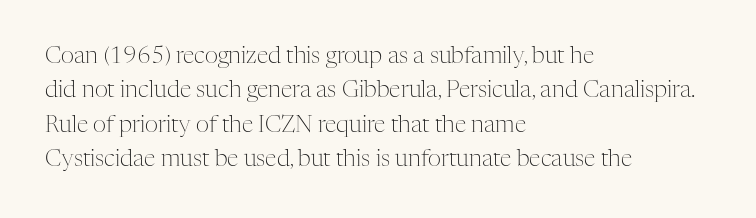
The image shows 23 px text type, upright; set left-aligned, normal line spacing (1.5x), normal letter spacing, not underlined.
